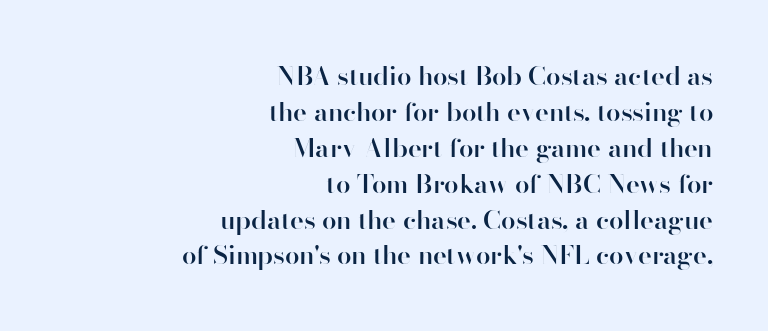
{"italic": "no", "bold": "semi", "underline": "no", "align": "right", "line_spacing": "normal", "line_spacing_ratio": 1.38, "letter_spacing": "normal", "letter_spacing_em": 0.0, "glyph_px": 26}
